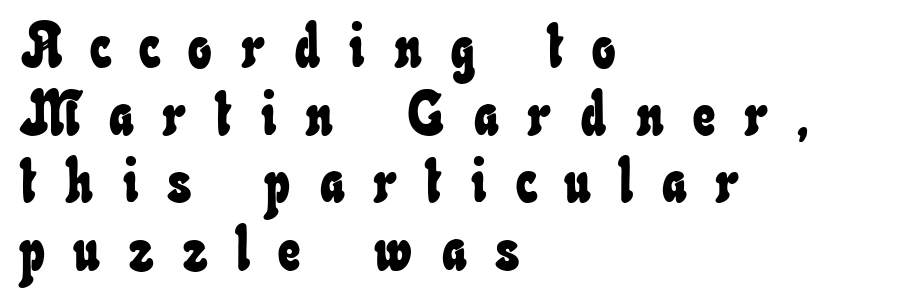
Q: Is the text underlined? A: No.
Q: How is the paragraph aligned? A: Left-aligned.
Q: Is the spacing between letters normal or unusually wide? A: Unusually wide.
Q: Is the spacing between lines tight, normal or loose? A: Tight.
Q: Width (condensed, normal, or wide)? A: Condensed.
Q: Stroke contrast? A: Low.
Q: x-height? A: Small.
Q: Monospaced? A: No.
